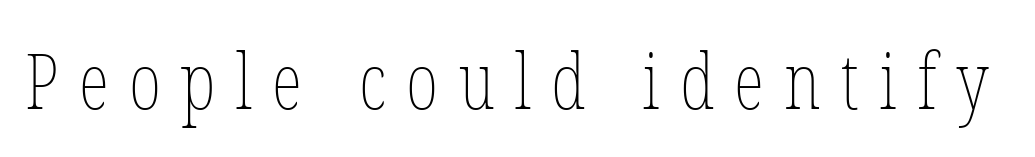
The image shows 78 px thin, condensed type, upright; set unusually wide letter spacing (+0.26 em), not underlined; low stroke contrast and a medium x-height.
